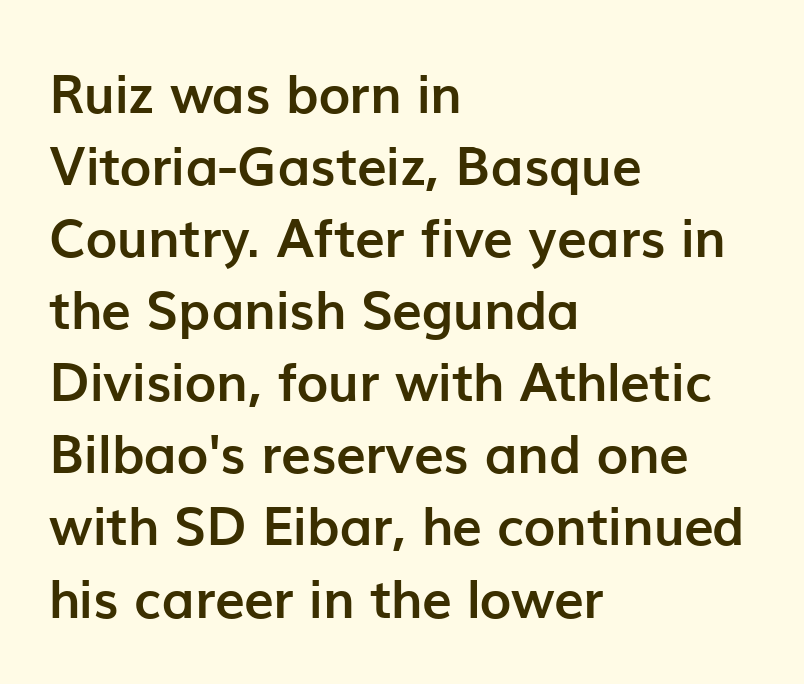
Q: Is the text bold? A: Yes.
Q: Is the text italic (slanted)? A: No, it is upright.
Q: Is the typeface a serif or a sans-serif typeface? A: Sans-serif.
Q: Is the text underlined? A: No.
Q: How is the paragraph aligned? A: Left-aligned.
Q: Is the spacing between letters normal or unusually wide? A: Normal.
Q: Is the spacing between lines tight, normal or loose? A: Normal.
Q: Width (condensed, normal, or wide)? A: Normal.
Q: Stroke contrast? A: Low.
Q: x-height? A: Medium.
Q: Monospaced? A: No.
